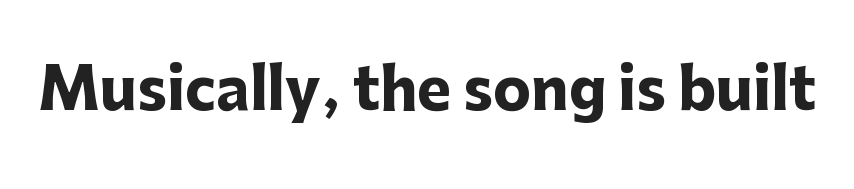
Q: Is the text bold? A: Yes.
Q: Is the text italic (slanted)? A: No, it is upright.
Q: Is the typeface a serif or a sans-serif typeface? A: Sans-serif.
Q: Is the text underlined? A: No.
Q: Is the spacing between letters normal or unusually wide? A: Normal.
Q: Width (condensed, normal, or wide)? A: Normal.
Q: Stroke contrast? A: Low.
Q: x-height? A: Medium.
Q: Monospaced? A: No.
